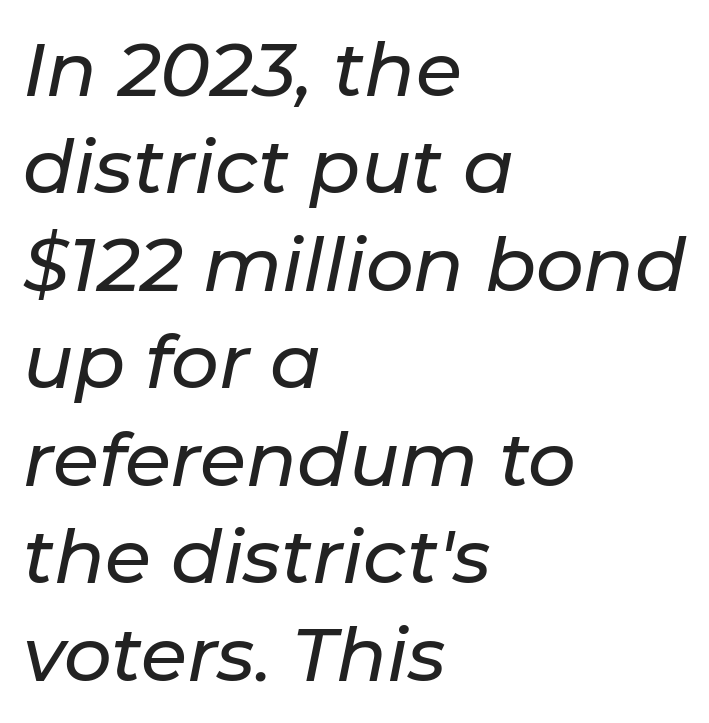
Q: Is the text italic (slanted)? A: Yes, it leans right by about 11 degrees.
Q: Is the text underlined? A: No.
Q: How is the paragraph aligned? A: Left-aligned.
Q: Is the spacing between letters normal or unusually wide? A: Normal.
Q: Is the spacing between lines tight, normal or loose? A: Normal.
Q: Width (condensed, normal, or wide)? A: Normal.
Q: Stroke contrast? A: Low.
Q: x-height? A: Medium.
Q: Monospaced? A: No.
